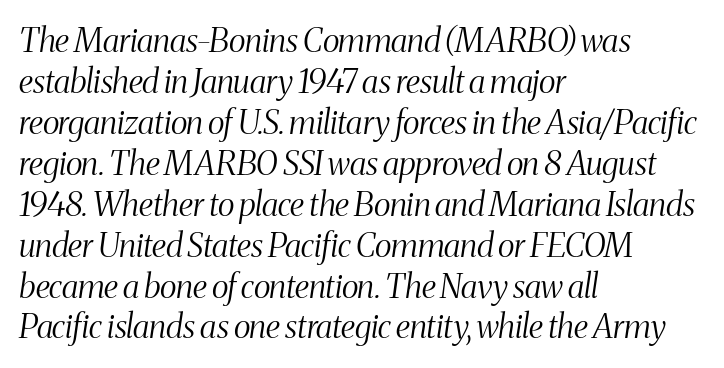
Q: Is the text bold? A: No.
Q: Is the text italic (slanted)? A: Yes, it leans right by about 8 degrees.
Q: Is the typeface a serif or a sans-serif typeface? A: Serif.
Q: Is the text underlined? A: No.
Q: How is the paragraph aligned? A: Left-aligned.
Q: Is the spacing between letters normal or unusually wide? A: Normal.
Q: Width (condensed, normal, or wide)? A: Condensed.
Q: Stroke contrast? A: Medium.
Q: x-height? A: Medium.
Q: Monospaced? A: No.
